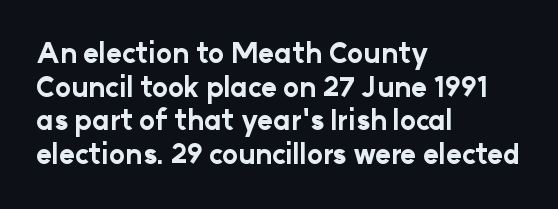
Q: Is the text bold? A: Yes.
Q: Is the text italic (slanted)? A: No, it is upright.
Q: Is the text underlined? A: No.
Q: How is the paragraph aligned? A: Left-aligned.
Q: Is the spacing between letters normal or unusually wide? A: Normal.
Q: Is the spacing between lines tight, normal or loose? A: Normal.
